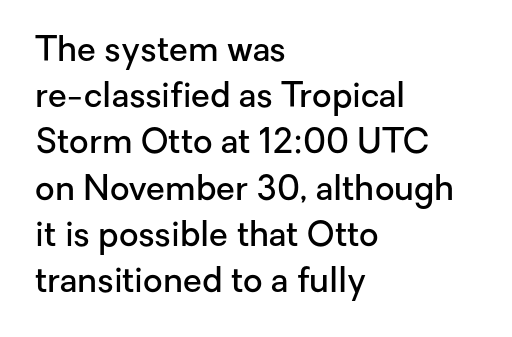
The image shows 34 px semibold sans-serif type, upright; set left-aligned, normal line spacing (1.36x), normal letter spacing, not underlined; low stroke contrast and a medium x-height.
